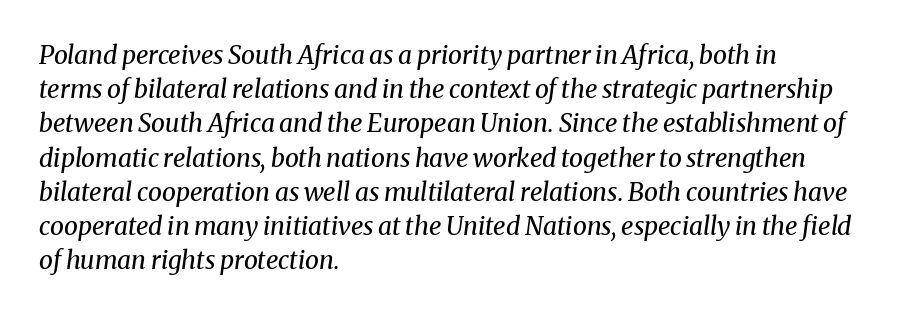
{"italic": "yes", "lean": "right", "slant_degrees": 8, "bold": "no", "underline": "no", "align": "left", "line_spacing": "normal", "line_spacing_ratio": 1.37, "letter_spacing": "normal", "letter_spacing_em": 0.0, "glyph_px": 25}
